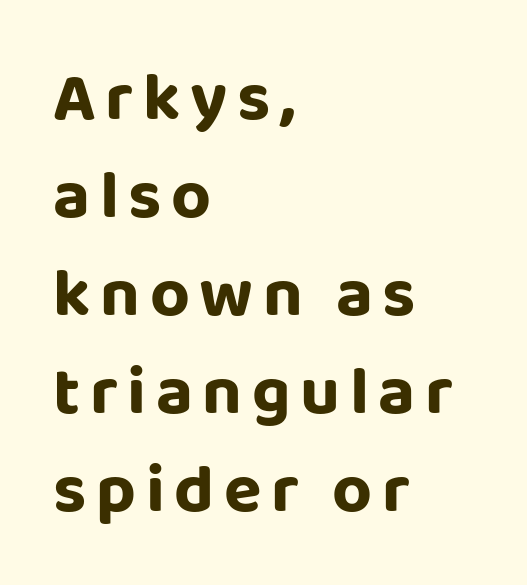
The image shows 69 px sans-serif type, upright; set left-aligned, normal line spacing (1.42x), not underlined; low stroke contrast and a large x-height.
